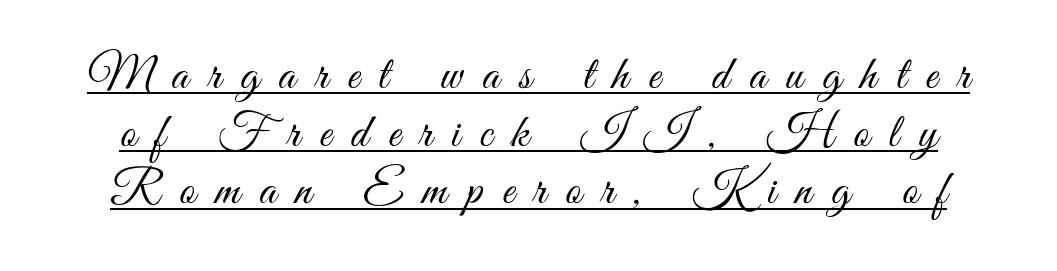
Is this a fixed-width face? No — the glyphs have proportional, varying widths. The gaps between neighbouring characters are conspicuously large. Is this a heavy cut? Hardly; it is regular or lighter. A baseline rule has been typeset under these characters. Type style note: lacks serifs.
